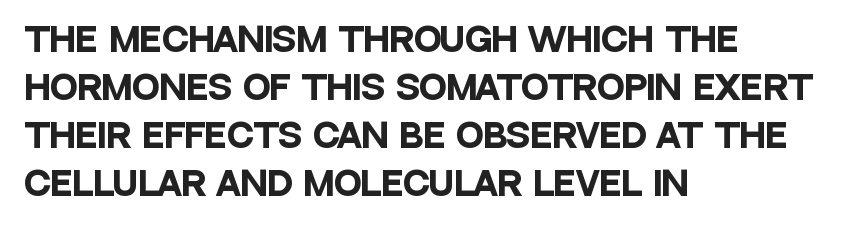
{"serif": "no", "italic": "no", "bold": "yes", "weight": "heavy", "width": "condensed", "stroke_contrast": "low", "x_height": "large", "monospaced": "no", "underline": "no", "align": "left", "line_spacing": "normal", "line_spacing_ratio": 1.45, "letter_spacing": "normal", "letter_spacing_em": 0.0, "glyph_px": 33}
